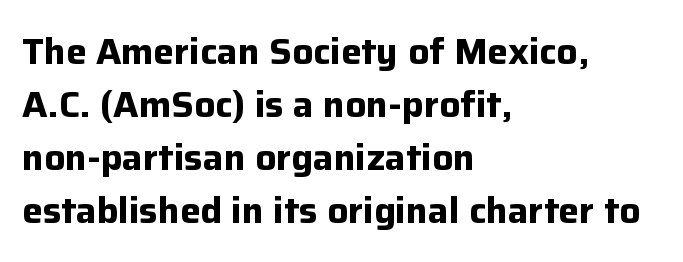
{"serif": "no", "italic": "no", "bold": "yes", "weight": "bold", "width": "normal", "stroke_contrast": "low", "x_height": "medium", "monospaced": "no", "underline": "no", "align": "left", "line_spacing": "normal", "line_spacing_ratio": 1.43, "letter_spacing": "normal", "letter_spacing_em": 0.0, "glyph_px": 37}
